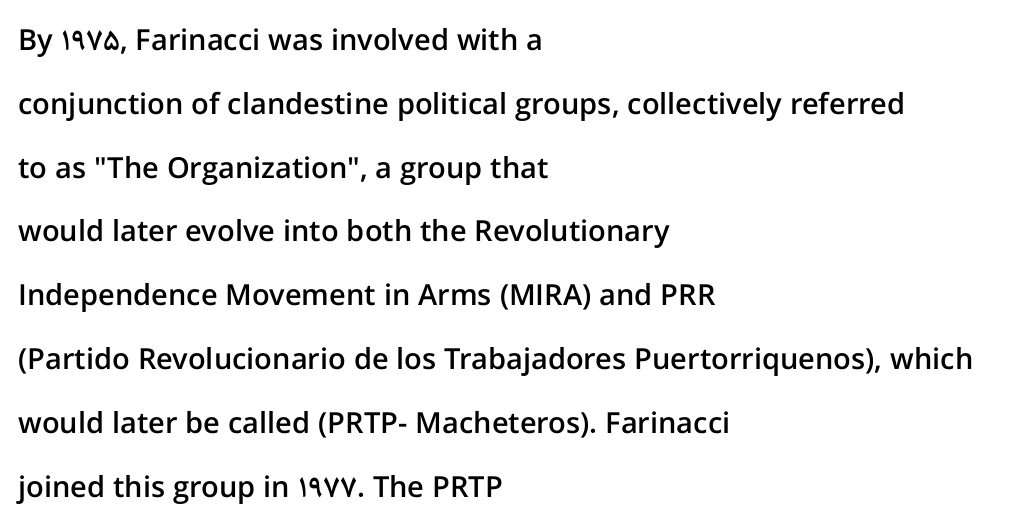
Q: Is the text bold? A: Semi-bold.
Q: Is the text italic (slanted)? A: No, it is upright.
Q: Is the typeface a serif or a sans-serif typeface? A: Sans-serif.
Q: Is the text underlined? A: No.
Q: How is the paragraph aligned? A: Left-aligned.
Q: Is the spacing between letters normal or unusually wide? A: Normal.
Q: Is the spacing between lines tight, normal or loose? A: Loose.
Q: Width (condensed, normal, or wide)? A: Normal.
Q: Stroke contrast? A: Low.
Q: x-height? A: Medium.
Q: Monospaced? A: No.
